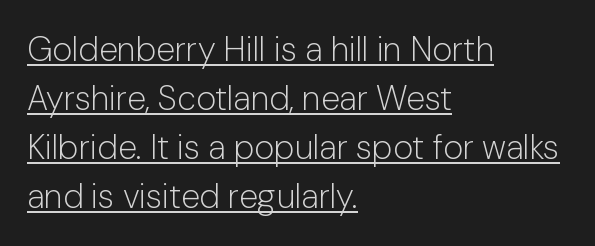
Teacher's note: observe the even left margin — that is flush-left alignment. Vertical stems look standard width or narrower in stroke. A normal amount of white space separates one row of letters from the next. A typesetter would mark this as roman, not italic. Looks like someone drew a line under every word here.
